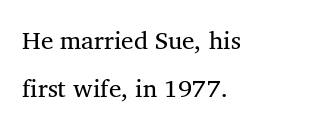
The image shows 25 px text type; set left-aligned, loose line spacing (1.92x), normal letter spacing, not underlined.
